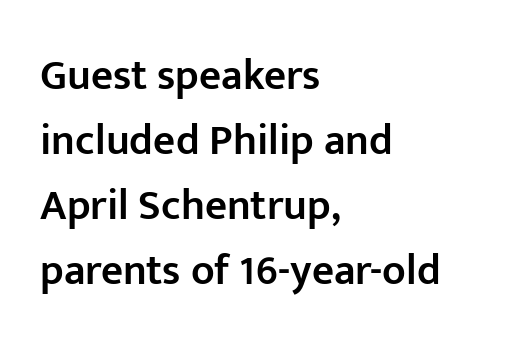
The image shows 43 px semibold sans-serif type, upright; set left-aligned, normal line spacing (1.51x), normal letter spacing, not underlined; low stroke contrast and a medium x-height.
